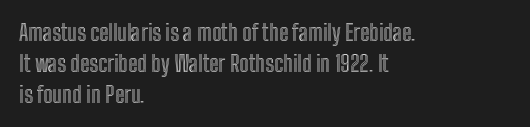
A classic flush-left, rag-right setting is used for this passage. Rendered with straight, roman letterforms. The rendering uses a moderate line-height, typical for paragraphs. In terms of letterspacing, this is plain default setting.
